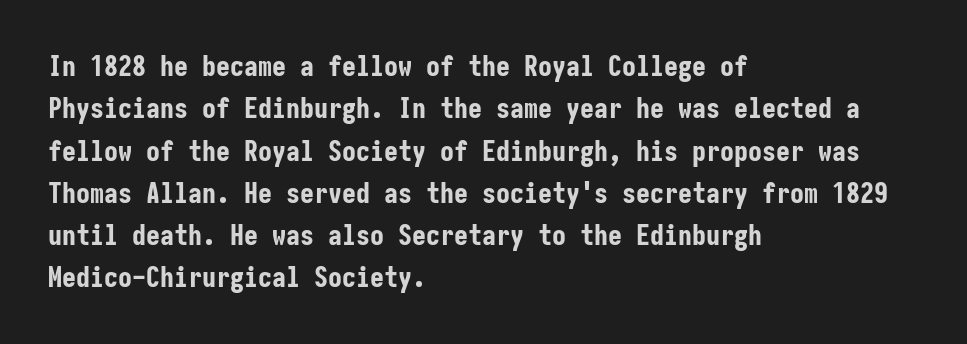
Q: Is the text bold? A: Yes.
Q: Is the text italic (slanted)? A: No, it is upright.
Q: Is the typeface a serif or a sans-serif typeface? A: Sans-serif.
Q: Is the text underlined? A: No.
Q: How is the paragraph aligned? A: Left-aligned.
Q: Is the spacing between letters normal or unusually wide? A: Normal.
Q: Is the spacing between lines tight, normal or loose? A: Normal.
Q: Width (condensed, normal, or wide)? A: Condensed.
Q: Stroke contrast? A: Low.
Q: x-height? A: Medium.
